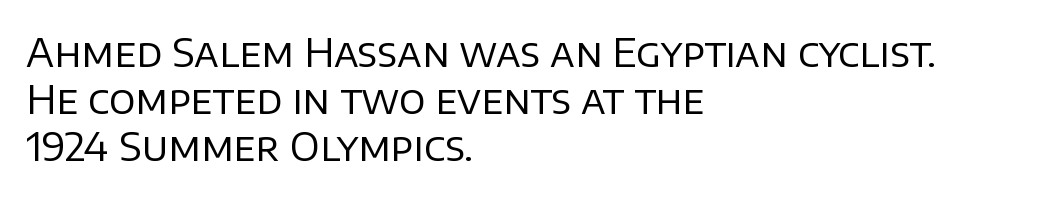
The image shows 39 px regular-weight sans-serif type, upright; set left-aligned, line spacing 1.21x, normal letter spacing, not underlined; low stroke contrast and a large x-height.
